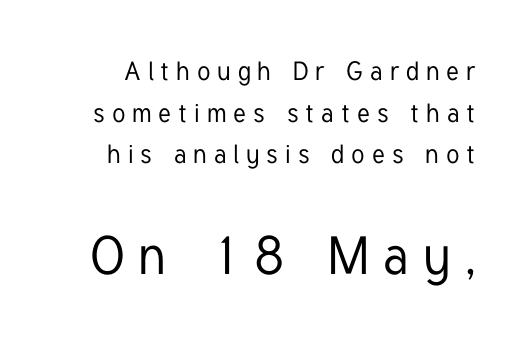
Whoever set this made the second block the dominant, larger element. Descenders are the only things crossing below the line. Substantial extra tracking has been applied to these lines. This sample has the flowing, uneven cadence of proportional lettering. Nope, no serifs anywhere on these letters. Leading: standard.
